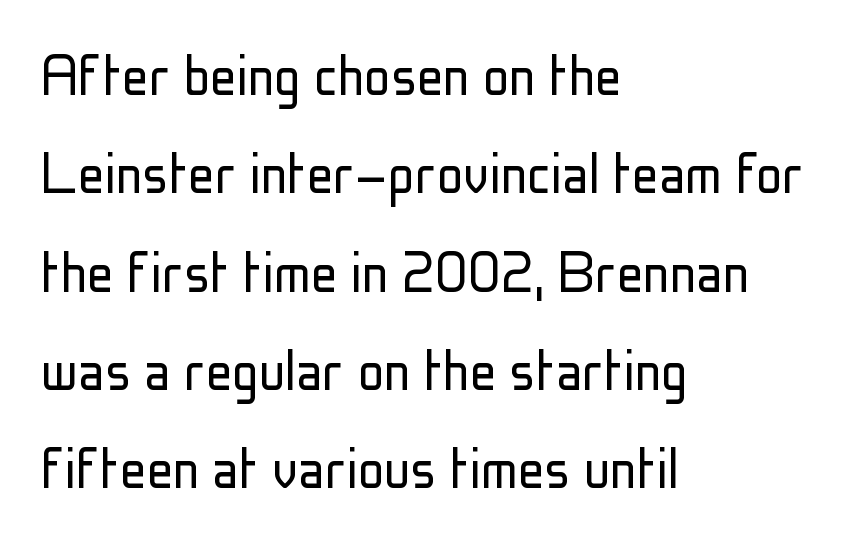
The image shows 66 px light, condensed sans-serif type, upright; set left-aligned, normal line spacing (1.49x), normal letter spacing, not underlined; low stroke contrast and a medium x-height.
